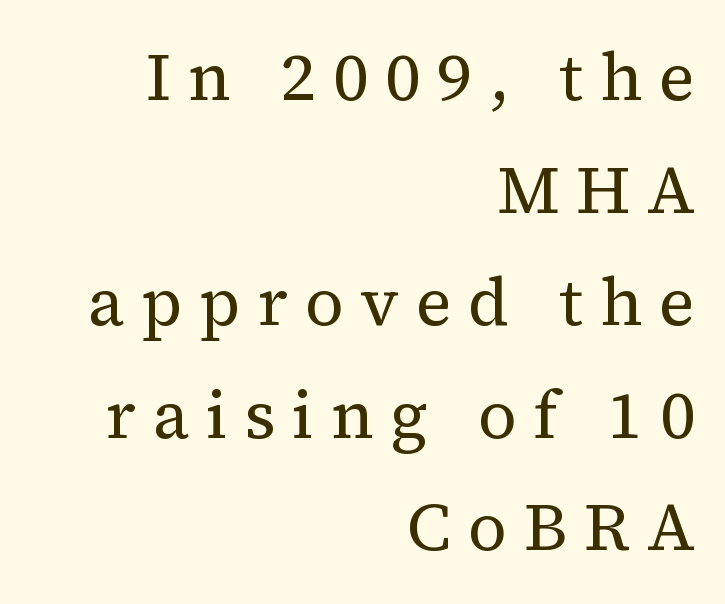
The image shows 67 px regular-weight serif type, upright; set right-aligned, normal line spacing (1.68x), unusually wide letter spacing (+0.25 em), not underlined; medium stroke contrast and a medium x-height.
